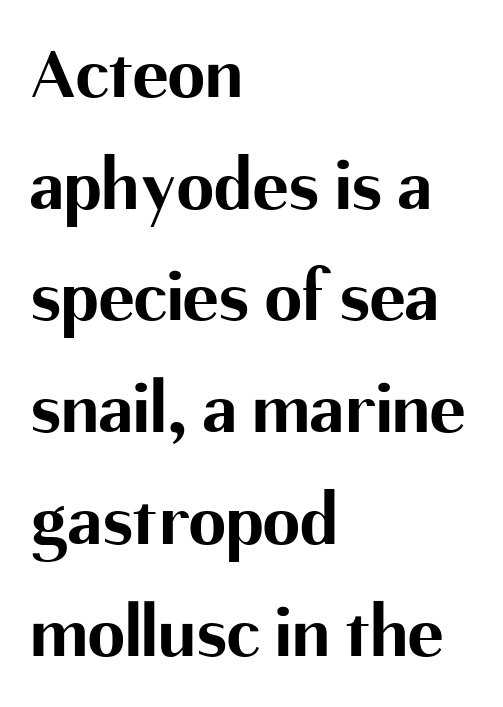
Q: Is the text bold? A: Yes.
Q: Is the text italic (slanted)? A: No, it is upright.
Q: Is the typeface a serif or a sans-serif typeface? A: Sans-serif.
Q: Is the text underlined? A: No.
Q: How is the paragraph aligned? A: Left-aligned.
Q: Is the spacing between letters normal or unusually wide? A: Normal.
Q: Is the spacing between lines tight, normal or loose? A: Normal.
Q: Width (condensed, normal, or wide)? A: Normal.
Q: Stroke contrast? A: Medium.
Q: x-height? A: Medium.
Q: Monospaced? A: No.
